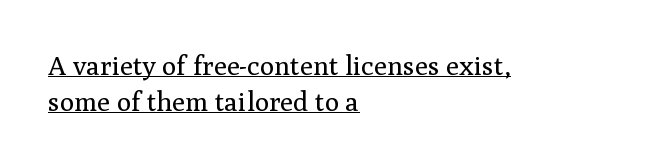
Q: Is the text bold? A: No.
Q: Is the text italic (slanted)? A: No, it is upright.
Q: Is the text underlined? A: Yes.
Q: How is the paragraph aligned? A: Left-aligned.
Q: Is the spacing between letters normal or unusually wide? A: Normal.
Q: Is the spacing between lines tight, normal or loose? A: Normal.
